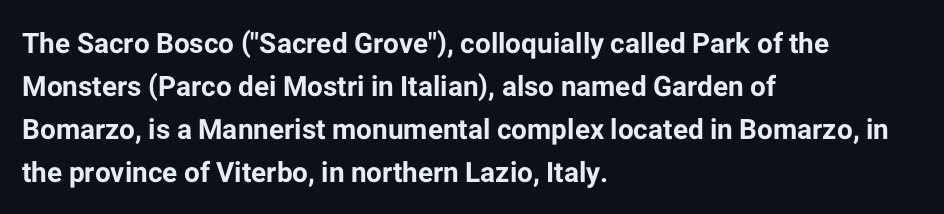
Q: Is the text bold? A: Yes.
Q: Is the text italic (slanted)? A: No, it is upright.
Q: Is the typeface a serif or a sans-serif typeface? A: Sans-serif.
Q: Is the text underlined? A: No.
Q: How is the paragraph aligned? A: Left-aligned.
Q: Is the spacing between letters normal or unusually wide? A: Normal.
Q: Is the spacing between lines tight, normal or loose? A: Normal.
Q: Width (condensed, normal, or wide)? A: Normal.
Q: Stroke contrast? A: Low.
Q: x-height? A: Medium.
Q: Monospaced? A: No.
